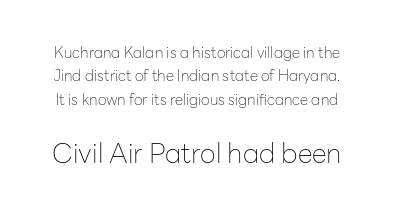
Q: Is the text bold? A: No.
Q: Is the text italic (slanted)? A: No, it is upright.
Q: Is the text underlined? A: No.
Q: Is the spacing between letters normal or unusually wide? A: Normal.
Q: Is the spacing between lines tight, normal or loose? A: Normal.
Q: Which block of text is set in a larger size, the first (top) or the second (bottom)? A: The second (bottom) one.
